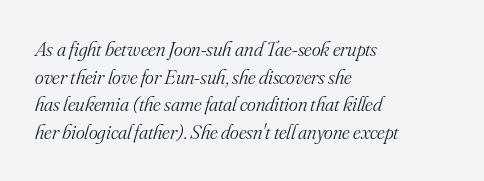
Q: Is the text bold? A: No.
Q: Is the text italic (slanted)? A: Yes, it leans right by about 16 degrees.
Q: Is the text underlined? A: No.
Q: How is the paragraph aligned? A: Left-aligned.
Q: Is the spacing between letters normal or unusually wide? A: Normal.
Q: Is the spacing between lines tight, normal or loose? A: Normal.
